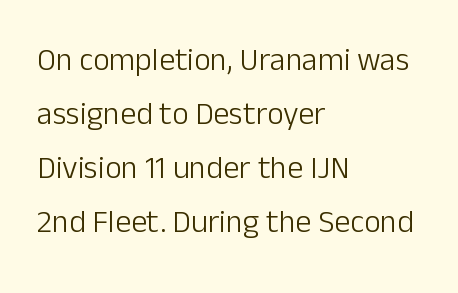
The image shows 32 px light sans-serif type, upright; set left-aligned, normal line spacing (1.69x), normal letter spacing, not underlined; low stroke contrast and a medium x-height.
